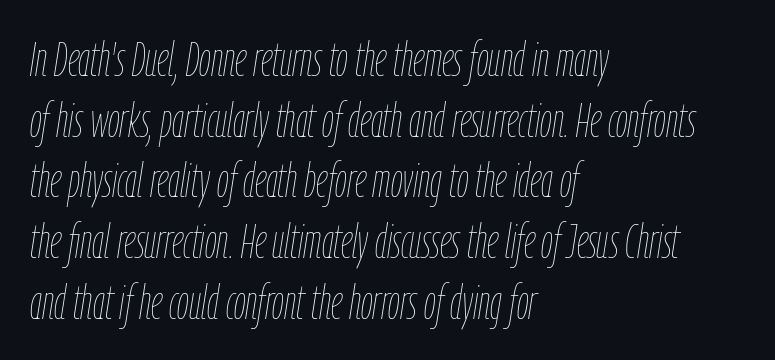
Q: Is the text bold? A: No.
Q: Is the text italic (slanted)? A: Yes, it leans right by about 9 degrees.
Q: Is the text underlined? A: No.
Q: How is the paragraph aligned? A: Left-aligned.
Q: Is the spacing between letters normal or unusually wide? A: Normal.
Q: Is the spacing between lines tight, normal or loose? A: Normal.
Q: Width (condensed, normal, or wide)? A: Condensed.
Q: Stroke contrast? A: Low.
Q: x-height? A: Medium.
Q: Monospaced? A: No.
